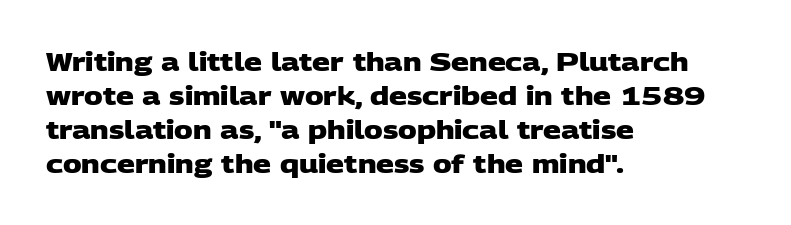
Horizontally, the lines are justified to the leading edge only. You could call the tracking neutral — neither tight nor loose. A bare baseline throughout the passage. Summary of vertical rhythm: regular, with standard interline spacing. The sample has been set heavy, in full bold.
